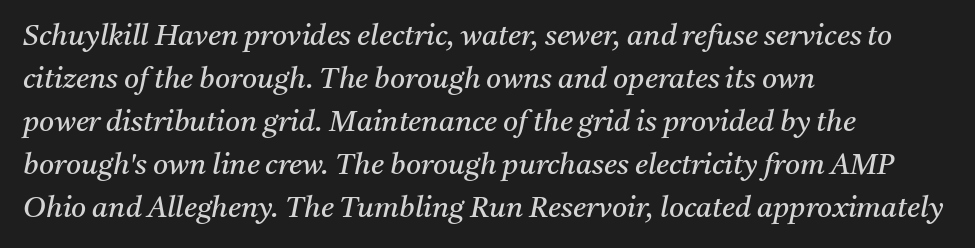
The image shows 29 px regular-weight serif type, italic (leaning right); set left-aligned, normal line spacing (1.48x), normal letter spacing, not underlined; medium stroke contrast and a medium x-height.
